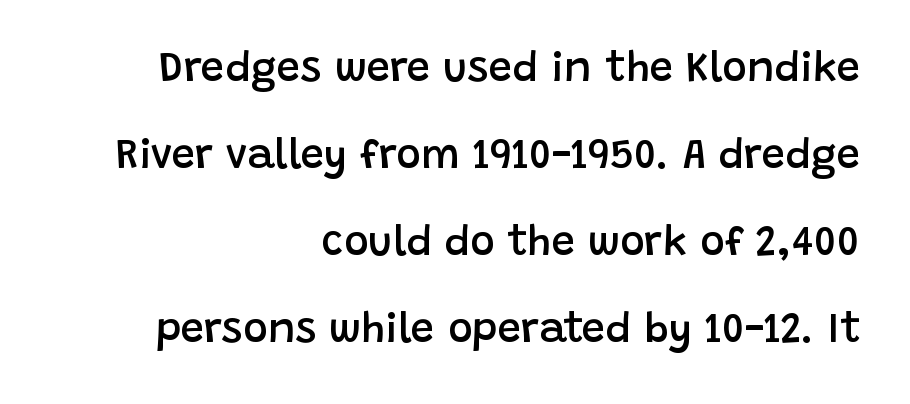
{"serif": "no", "italic": "no", "bold": "semi", "weight": "semibold", "width": "normal", "stroke_contrast": "low", "x_height": "large", "monospaced": "no", "underline": "no", "align": "right", "line_spacing": "loose", "line_spacing_ratio": 2.07, "letter_spacing": "normal", "letter_spacing_em": 0.0, "glyph_px": 42}
